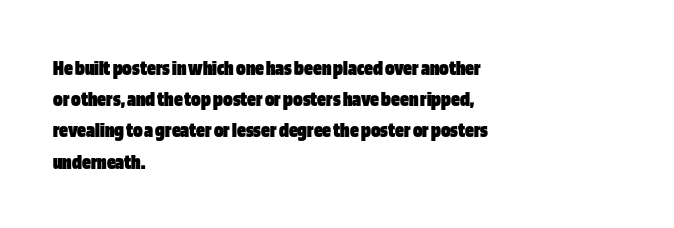
The image shows 22 px bold type, upright; set left-aligned, normal line spacing (1.42x), normal letter spacing, not underlined.
